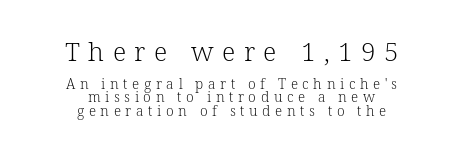
{"italic": "no", "bold": "no", "underline": "no", "align": "center", "line_spacing": "tight", "line_spacing_ratio": 0.96, "letter_spacing": "wide", "letter_spacing_em": 0.33, "larger_block": "first", "size_ratio": 1.86, "glyph_px": 26}
